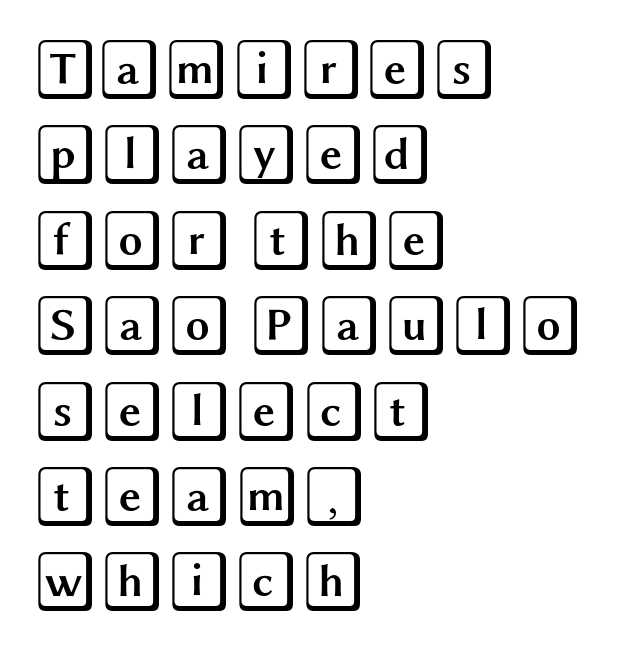
The image shows 61 px wide type, upright; set left-aligned, normal line spacing (1.4x), normal letter spacing, not underlined; a large x-height.
